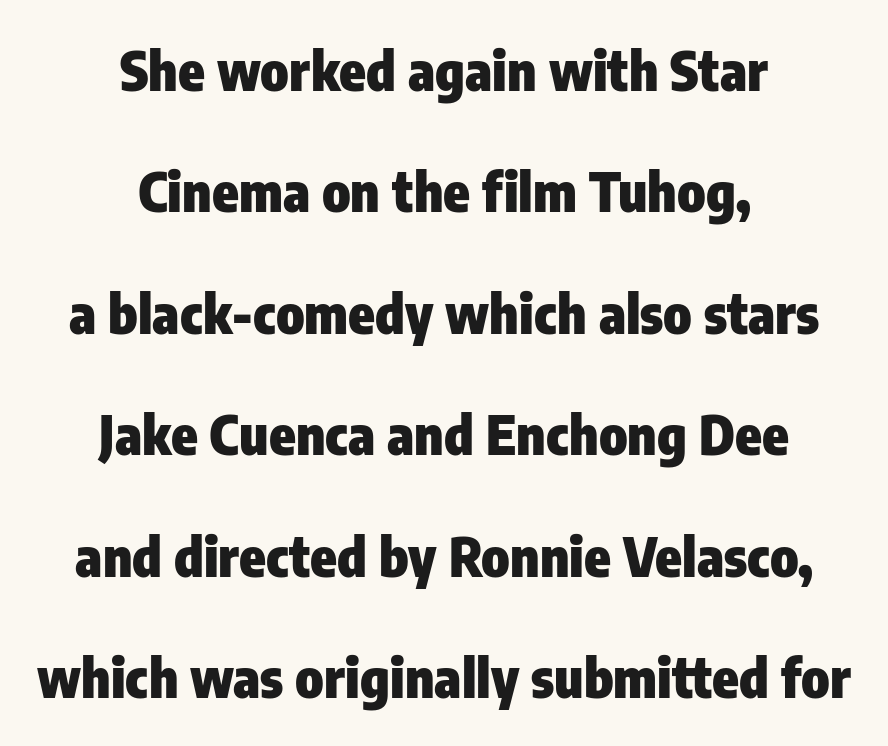
{"serif": "no", "italic": "no", "bold": "yes", "weight": "heavy", "width": "condensed", "stroke_contrast": "low", "x_height": "medium", "monospaced": "no", "underline": "no", "align": "center", "line_spacing": "loose", "line_spacing_ratio": 2.25, "letter_spacing": "normal", "letter_spacing_em": 0.0, "glyph_px": 54}
